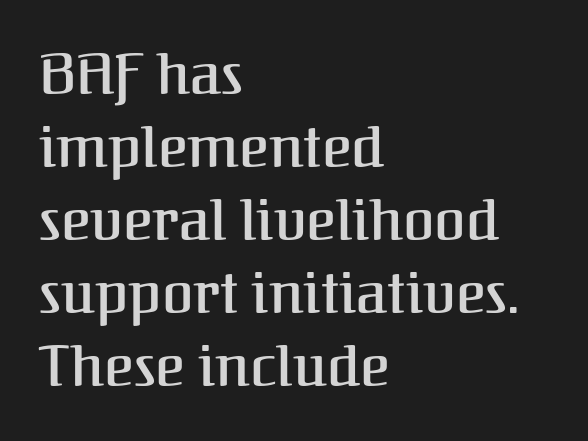
The image shows 57 px serif type, upright; set left-aligned, normal line spacing (1.28x), normal letter spacing, not underlined; medium stroke contrast and a medium x-height.
